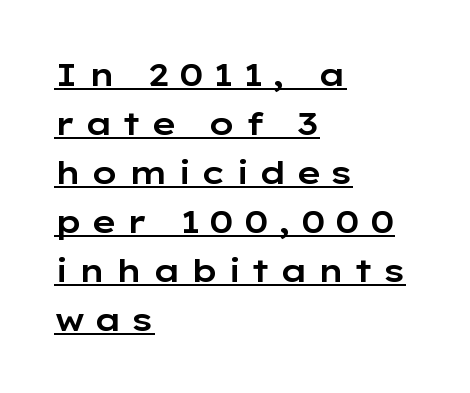
{"serif": "no", "italic": "no", "width": "wide", "stroke_contrast": "low", "x_height": "medium", "monospaced": "no", "underline": "yes", "align": "left", "line_spacing": "normal", "line_spacing_ratio": 1.53, "letter_spacing": "wide", "letter_spacing_em": 0.28, "glyph_px": 32}
